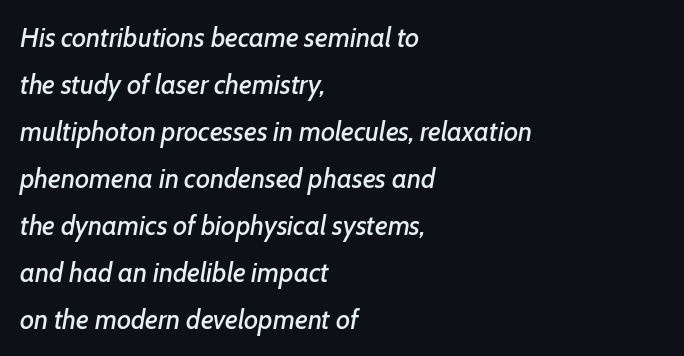
{"italic": "yes", "lean": "right", "slant_degrees": 7, "underline": "no", "align": "left", "line_spacing_ratio": 1.74, "letter_spacing": "normal", "letter_spacing_em": 0.0, "glyph_px": 27}
